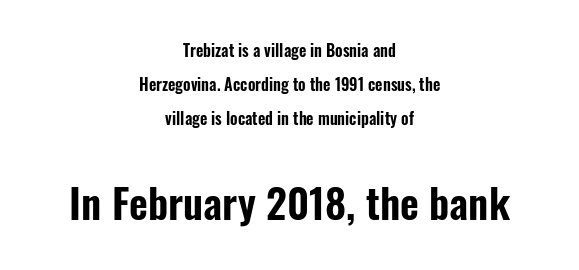
Q: Is the text italic (slanted)? A: No, it is upright.
Q: Is the typeface a serif or a sans-serif typeface? A: Sans-serif.
Q: Is the text underlined? A: No.
Q: How is the paragraph aligned? A: Centered.
Q: Is the spacing between letters normal or unusually wide? A: Normal.
Q: Is the spacing between lines tight, normal or loose? A: Loose.
Q: Which block of text is set in a larger size, the first (top) or the second (bottom)? A: The second (bottom) one.
Q: Width (condensed, normal, or wide)? A: Condensed.
Q: Stroke contrast? A: Low.
Q: x-height? A: Medium.
Q: Monospaced? A: No.
